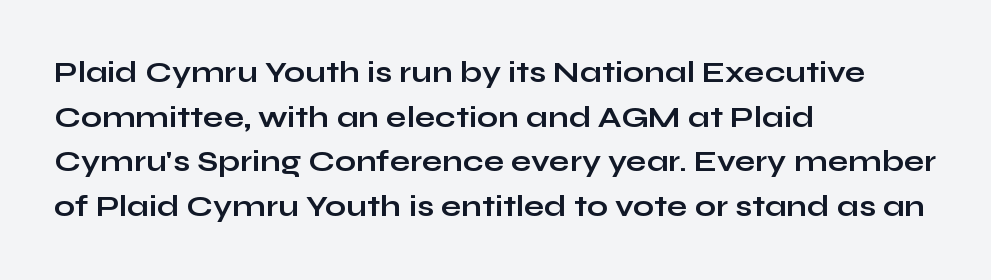
Q: Is the text bold? A: Yes.
Q: Is the text italic (slanted)? A: No, it is upright.
Q: Is the typeface a serif or a sans-serif typeface? A: Sans-serif.
Q: Is the text underlined? A: No.
Q: How is the paragraph aligned? A: Left-aligned.
Q: Is the spacing between letters normal or unusually wide? A: Normal.
Q: Is the spacing between lines tight, normal or loose? A: Normal.
Q: Width (condensed, normal, or wide)? A: Wide.
Q: Stroke contrast? A: Low.
Q: x-height? A: Medium.
Q: Monospaced? A: No.
